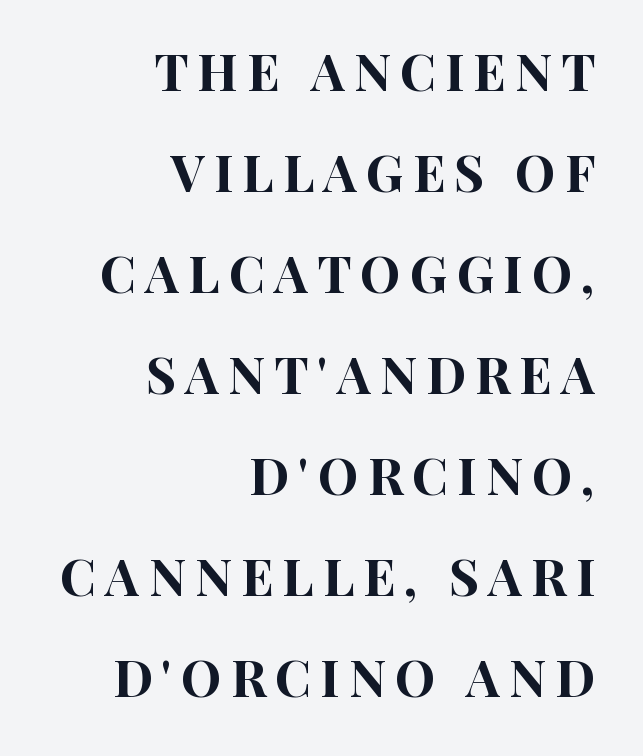
Q: Is the text italic (slanted)? A: No, it is upright.
Q: Is the typeface a serif or a sans-serif typeface? A: Sans-serif.
Q: Is the text underlined? A: No.
Q: How is the paragraph aligned? A: Right-aligned.
Q: Is the spacing between lines tight, normal or loose? A: Loose.
Q: Width (condensed, normal, or wide)? A: Condensed.
Q: Stroke contrast? A: High.
Q: x-height? A: Large.
Q: Monospaced? A: No.
